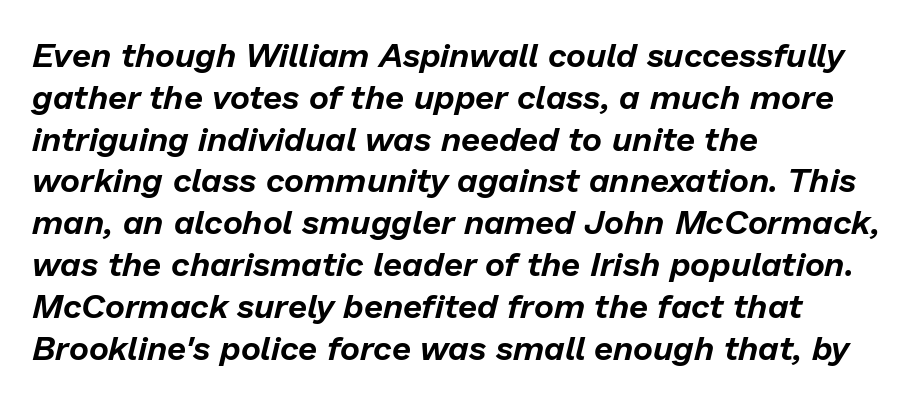
{"italic": "yes", "lean": "right", "slant_degrees": 13, "width": "normal", "stroke_contrast": "low", "x_height": "medium", "monospaced": "no", "underline": "no", "align": "left", "line_spacing_ratio": 1.23, "letter_spacing": "normal", "letter_spacing_em": 0.0, "glyph_px": 34}
